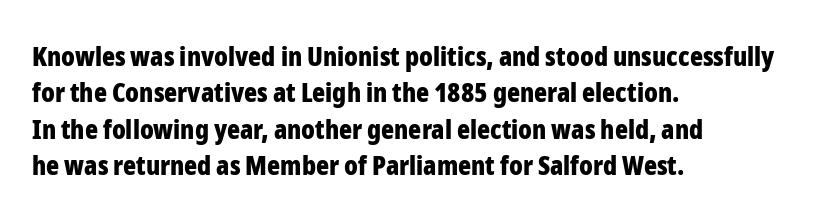
The lettering stays uniformly vertical, giving the passage a roman look. Letters rest on an invisible, unmarked baseline. This block has exactly the height ordinary leading produces. Spacing between characters is what you'd get straight out of the box. Notice how thick the strokes are: this is what a full bold looks like.
